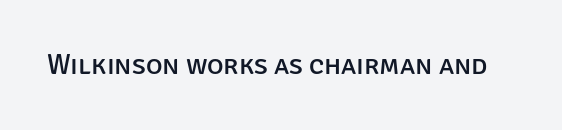
The image shows 28 px sans-serif type, upright; set normal letter spacing, not underlined; low stroke contrast and a large x-height.
